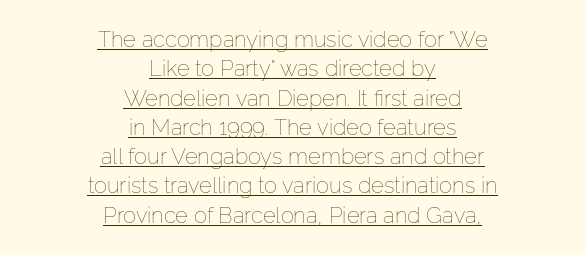
{"italic": "no", "bold": "no", "underline": "yes", "align": "center", "line_spacing": "normal", "line_spacing_ratio": 1.33, "letter_spacing": "normal", "letter_spacing_em": 0.0, "glyph_px": 22}
